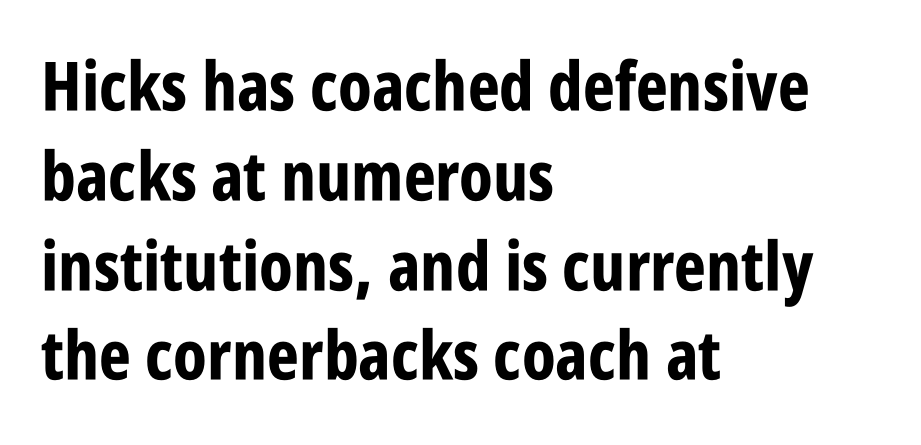
{"serif": "no", "italic": "no", "bold": "yes", "weight": "bold", "width": "condensed", "stroke_contrast": "low", "x_height": "large", "monospaced": "no", "underline": "no", "align": "left", "line_spacing": "normal", "line_spacing_ratio": 1.32, "letter_spacing": "normal", "letter_spacing_em": 0.0, "glyph_px": 68}
